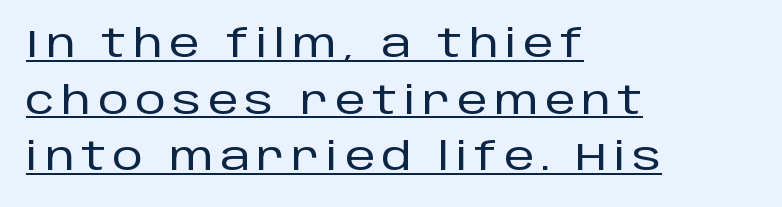
The image shows 38 px sans-serif type, upright; set left-aligned, normal line spacing (1.49x), underlined; low stroke contrast and a large x-height.
